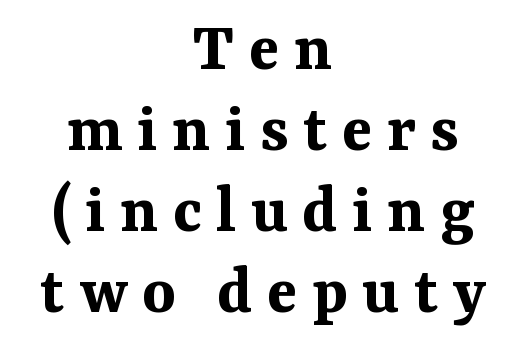
Q: Is the text bold? A: Yes.
Q: Is the text italic (slanted)? A: No, it is upright.
Q: Is the typeface a serif or a sans-serif typeface? A: Serif.
Q: Is the text underlined? A: No.
Q: How is the paragraph aligned? A: Centered.
Q: Is the spacing between letters normal or unusually wide? A: Unusually wide.
Q: Is the spacing between lines tight, normal or loose? A: Tight.
Q: Width (condensed, normal, or wide)? A: Normal.
Q: Stroke contrast? A: Medium.
Q: x-height? A: Medium.
Q: Monospaced? A: No.
